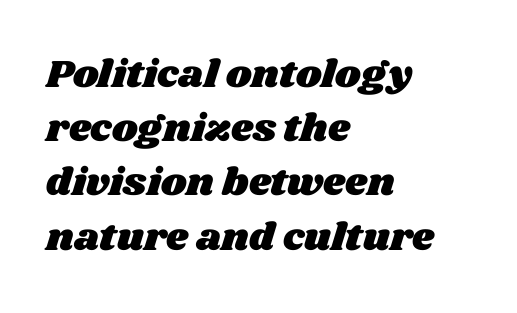
Is this a fixed-width face? No — the glyphs have proportional, varying widths. Alignment: flush left. In terms of leading, this rendering sits right in the middle. The glyphs are unaccompanied by any horizontal stroke below them. The letterforms sit shoulder to shoulder at normal distance.
